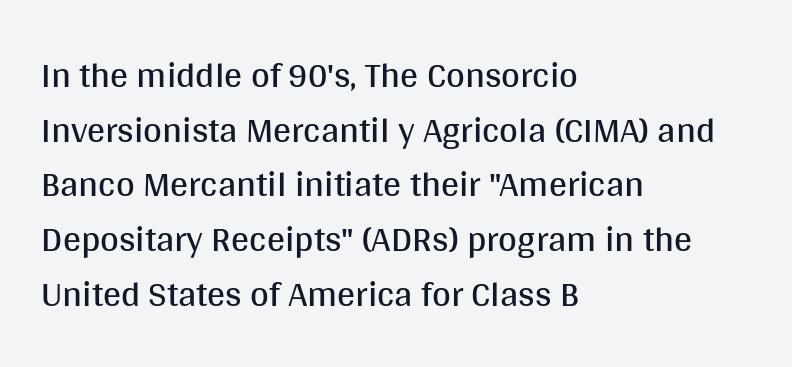
The image shows 36 px regular-weight sans-serif type, upright; set left-aligned, normal line spacing (1.52x), normal letter spacing, not underlined; medium stroke contrast and a large x-height.
